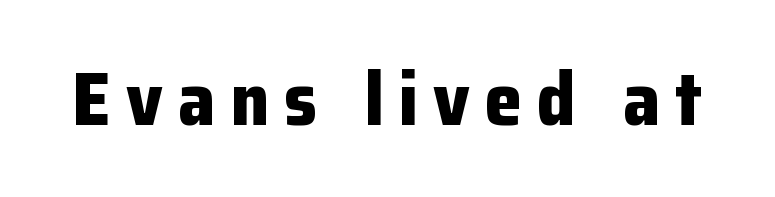
Look at the stroke-to-counter ratio: heavy, a bold. The specimen omits any rule beneath the text block's lines. The face used here is proportionally spaced, like ordinary book or web type. Check where the strokes stop: nothing finishes them off — pure sans. Style check: upright.
